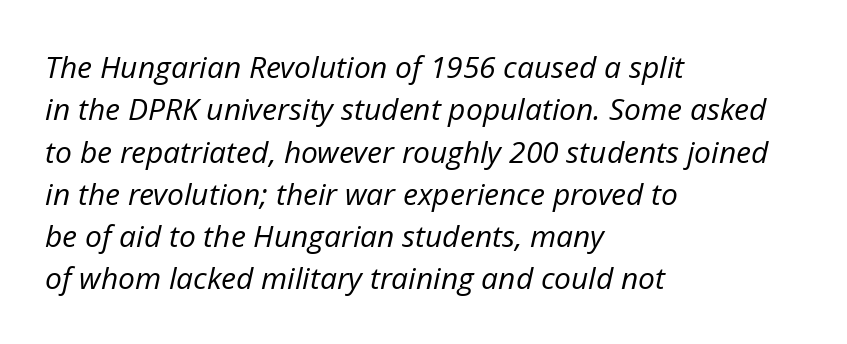
{"italic": "yes", "lean": "right", "slant_degrees": 12, "bold": "no", "weight": "regular", "width": "normal", "stroke_contrast": "low", "x_height": "medium", "monospaced": "no", "underline": "no", "align": "left", "line_spacing": "normal", "line_spacing_ratio": 1.41, "letter_spacing": "normal", "letter_spacing_em": 0.0, "glyph_px": 30}
